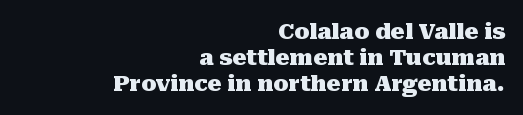
{"italic": "no", "bold": "yes", "underline": "no", "align": "right", "line_spacing_ratio": 1.18, "letter_spacing": "normal", "letter_spacing_em": 0.0, "glyph_px": 22}
